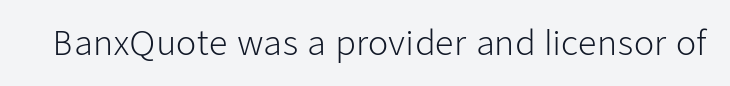
Q: Is the text bold? A: No.
Q: Is the text italic (slanted)? A: No, it is upright.
Q: Is the typeface a serif or a sans-serif typeface? A: Sans-serif.
Q: Is the text underlined? A: No.
Q: Is the spacing between letters normal or unusually wide? A: Normal.
Q: Width (condensed, normal, or wide)? A: Normal.
Q: Stroke contrast? A: Low.
Q: x-height? A: Medium.
Q: Monospaced? A: No.
